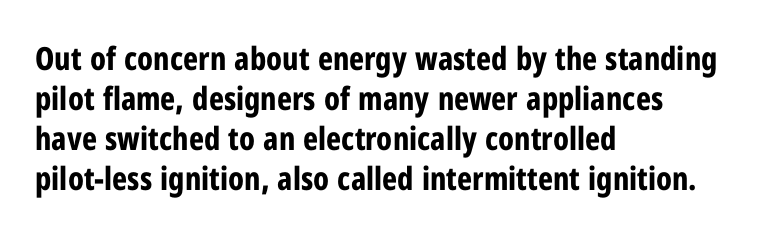
{"serif": "no", "italic": "no", "bold": "yes", "weight": "bold", "width": "condensed", "stroke_contrast": "low", "x_height": "medium", "monospaced": "no", "underline": "no", "align": "left", "line_spacing": "normal", "line_spacing_ratio": 1.25, "letter_spacing": "normal", "letter_spacing_em": 0.0, "glyph_px": 32}
